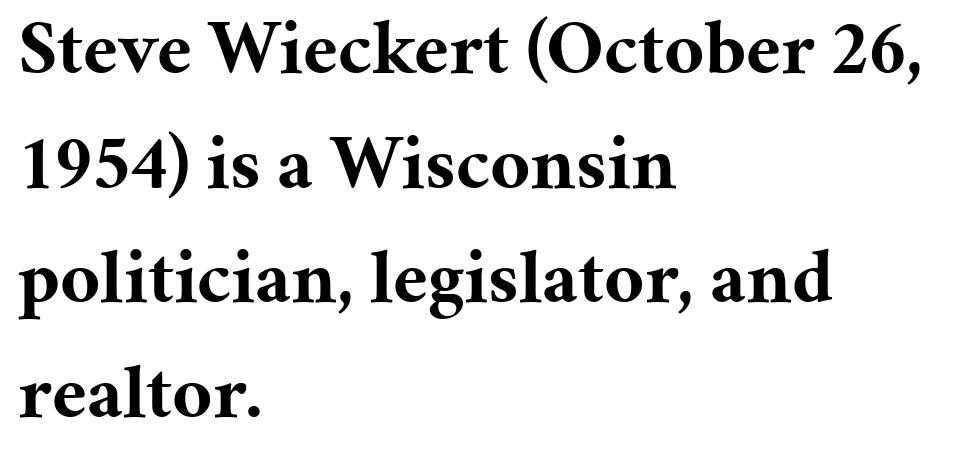
The image shows 78 px bold serif type, upright; set left-aligned, normal line spacing (1.47x), normal letter spacing, not underlined; medium stroke contrast and a medium x-height.
